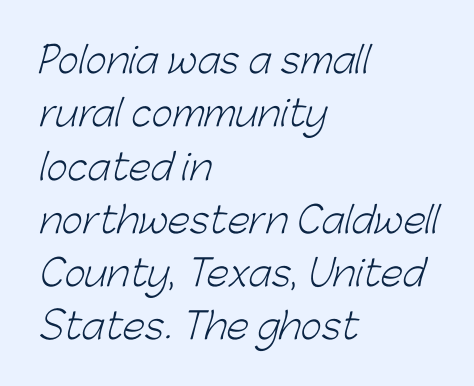
This sample has the flowing, uneven cadence of proportional lettering. Classification — sans serif. Inter-character spacing is left at the font's built-in metrics. Regular leading. A bare baseline throughout the passage. This sample is left-justified, so line endings fall wherever the words run out.
